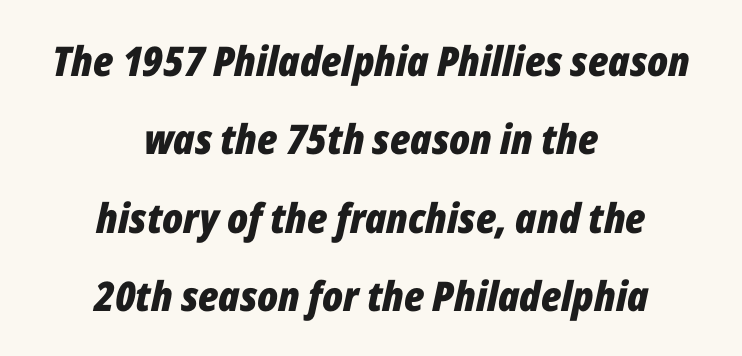
The image shows 41 px bold, condensed type, italic (leaning right); set centered, loose line spacing (1.91x), normal letter spacing, not underlined; low stroke contrast and a medium x-height.
